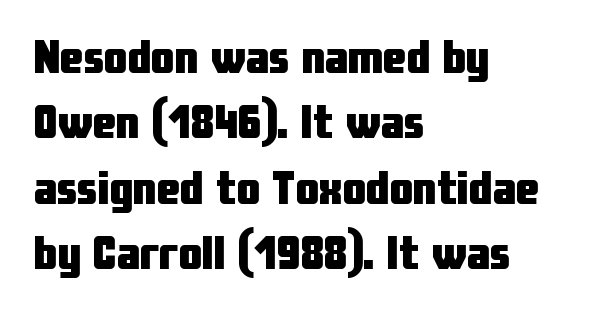
Q: Is the text bold? A: Yes.
Q: Is the text italic (slanted)? A: No, it is upright.
Q: Is the typeface a serif or a sans-serif typeface? A: Sans-serif.
Q: Is the text underlined? A: No.
Q: How is the paragraph aligned? A: Left-aligned.
Q: Is the spacing between letters normal or unusually wide? A: Normal.
Q: Is the spacing between lines tight, normal or loose? A: Normal.
Q: Width (condensed, normal, or wide)? A: Condensed.
Q: Stroke contrast? A: Low.
Q: x-height? A: Medium.
Q: Monospaced? A: No.
